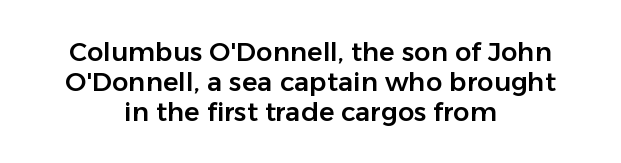
{"italic": "no", "underline": "no", "align": "center", "line_spacing": "tight", "line_spacing_ratio": 1.15, "letter_spacing": "normal", "letter_spacing_em": 0.0, "glyph_px": 26}
